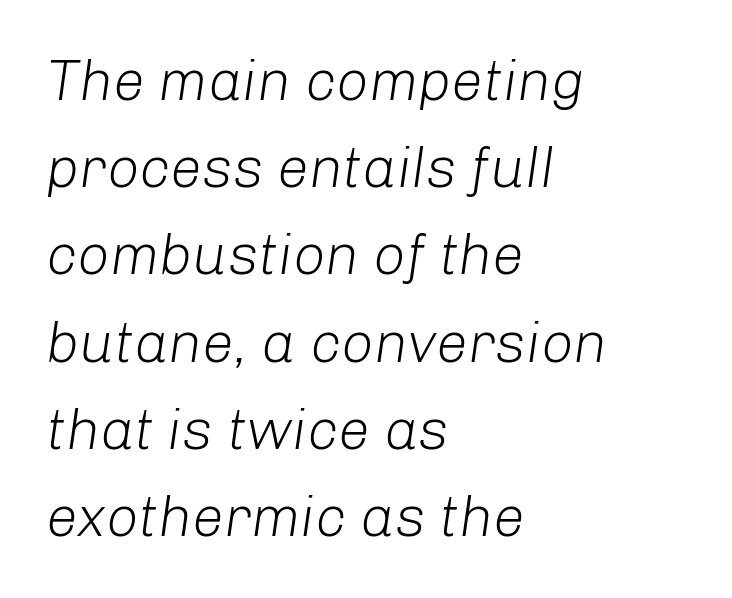
The image shows 57 px light type, italic (leaning right); set left-aligned, normal line spacing (1.53x), normal letter spacing, not underlined; low stroke contrast and a medium x-height.
